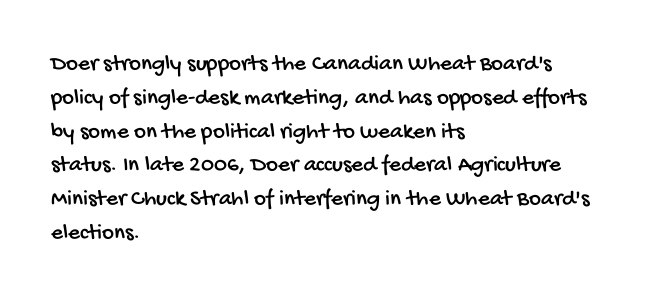
{"underline": "no", "align": "left", "line_spacing": "normal", "line_spacing_ratio": 1.47, "letter_spacing": "normal", "letter_spacing_em": 0.0, "glyph_px": 23}
